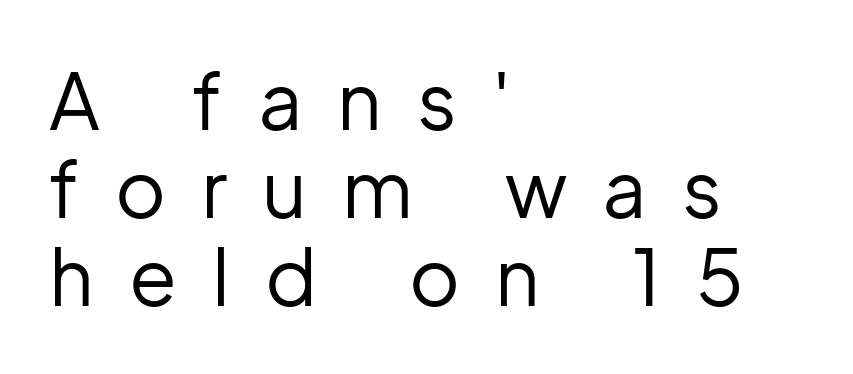
{"serif": "no", "italic": "no", "bold": "no", "weight": "regular", "width": "normal", "stroke_contrast": "low", "x_height": "medium", "monospaced": "no", "underline": "no", "align": "left", "line_spacing": "tight", "line_spacing_ratio": 1.13, "letter_spacing": "wide", "letter_spacing_em": 0.45, "glyph_px": 78}
